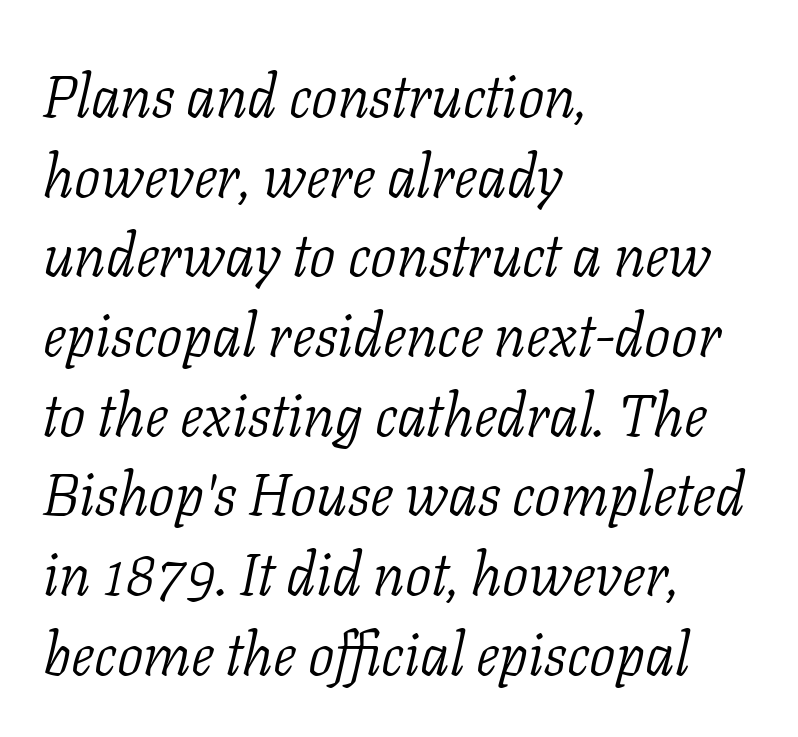
Horizontally, the lines are justified to the leading edge only. These lines sit exactly where default settings would place them. In terms of letterspacing, this is plain default setting. Lines of text with bare space underneath.
